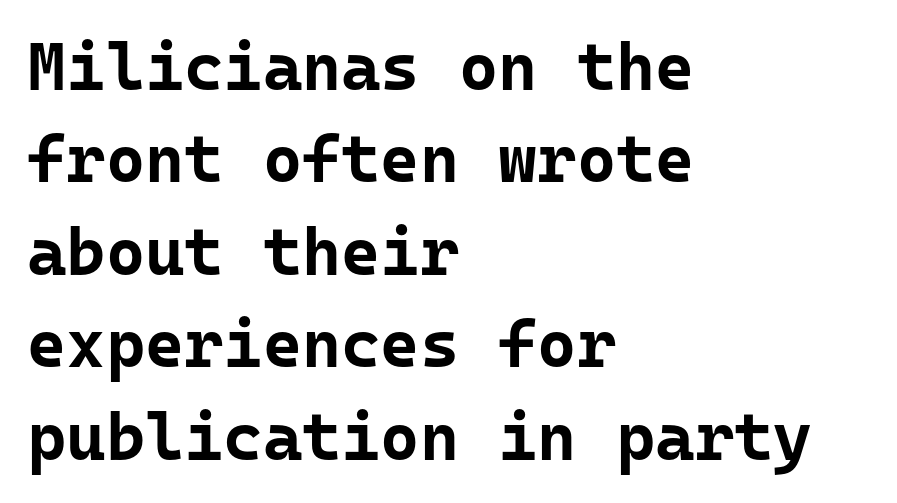
{"serif": "no", "italic": "no", "bold": "yes", "weight": "bold", "width": "normal", "stroke_contrast": "low", "x_height": "medium", "monospaced": "yes", "underline": "no", "align": "left", "line_spacing": "normal", "line_spacing_ratio": 1.38, "letter_spacing": "normal", "letter_spacing_em": 0.0, "glyph_px": 67}
